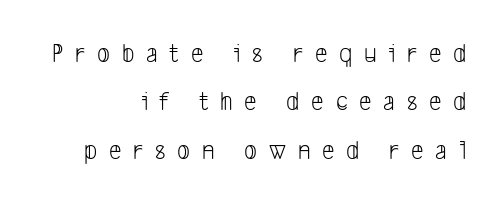
The image shows 28 px light, condensed sans-serif type; set right-aligned, line spacing 1.73x, unusually wide letter spacing (+0.42 em), not underlined; low stroke contrast and a medium x-height.
